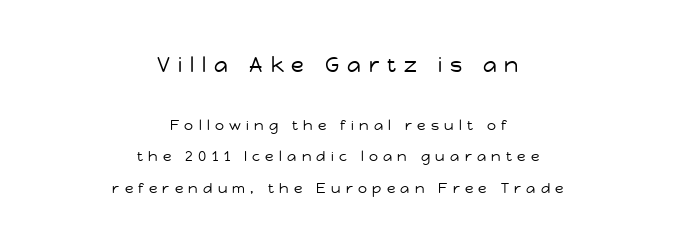
Between one letter and the next there's a generous, obvious gap. Airy leading. Which chunk is bigger? The first one — the top block dwarfs the bottom. The specimen reads as upright at a glance.
